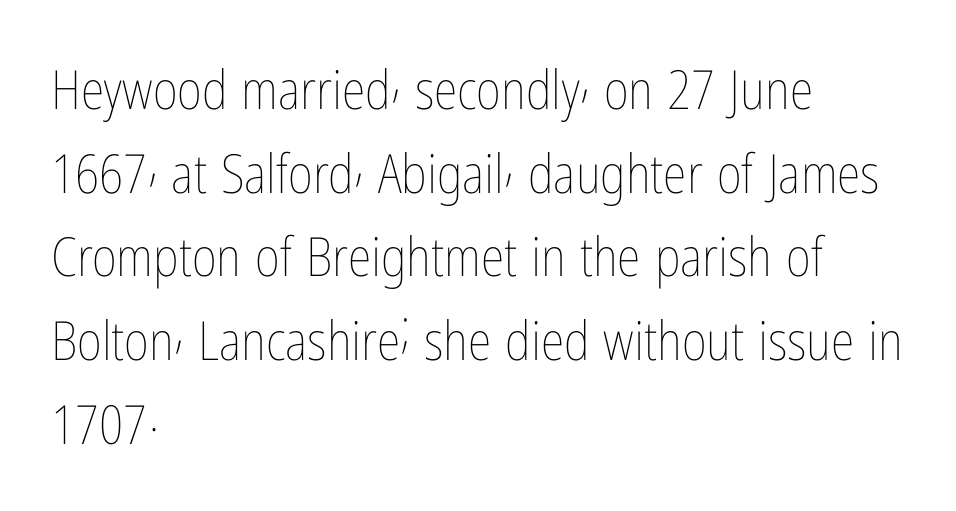
Q: Is the text bold? A: No.
Q: Is the text italic (slanted)? A: No, it is upright.
Q: Is the text underlined? A: No.
Q: How is the paragraph aligned? A: Left-aligned.
Q: Is the spacing between letters normal or unusually wide? A: Normal.
Q: Is the spacing between lines tight, normal or loose? A: Normal.
Q: Width (condensed, normal, or wide)? A: Condensed.
Q: Stroke contrast? A: Low.
Q: x-height? A: Medium.
Q: Monospaced? A: No.
